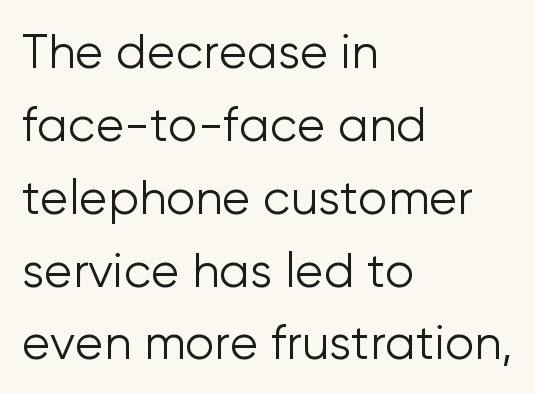
{"serif": "no", "italic": "no", "bold": "no", "weight": "light", "width": "normal", "stroke_contrast": "low", "x_height": "medium", "monospaced": "no", "underline": "no", "align": "left", "line_spacing": "normal", "line_spacing_ratio": 1.55, "letter_spacing": "normal", "letter_spacing_em": 0.0, "glyph_px": 47}
